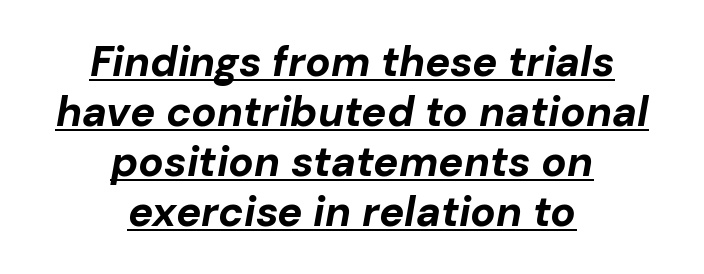
{"italic": "yes", "lean": "right", "slant_degrees": 10, "bold": "yes", "weight": "bold", "width": "normal", "stroke_contrast": "low", "x_height": "medium", "monospaced": "no", "underline": "yes", "align": "center", "line_spacing_ratio": 1.19, "letter_spacing": "normal", "letter_spacing_em": 0.0, "glyph_px": 42}
